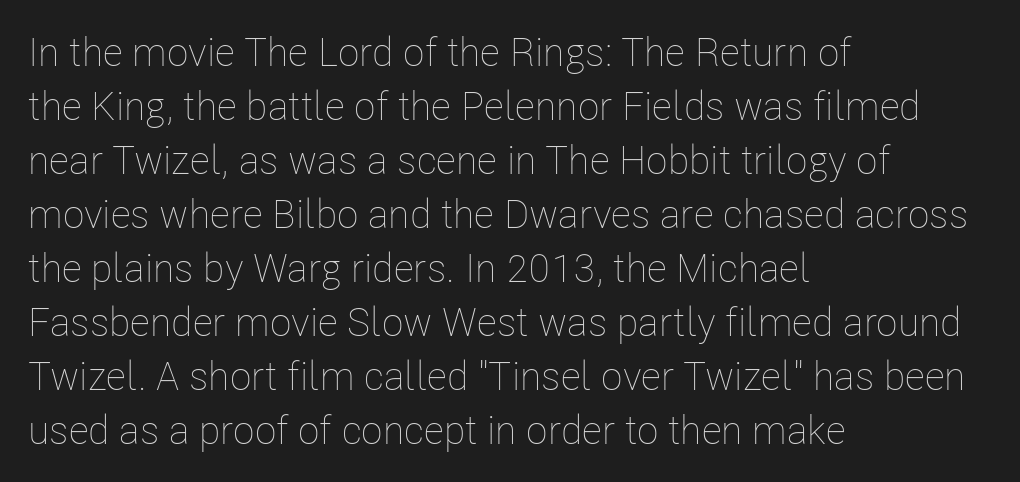
Spacing between characters is what you'd get straight out of the box. Words float on clear page, feet unadorned. Posture: upright roman. The strokes are not fattened; the text isn't bold. Typeset ragged right — the left edge is the straight one.
